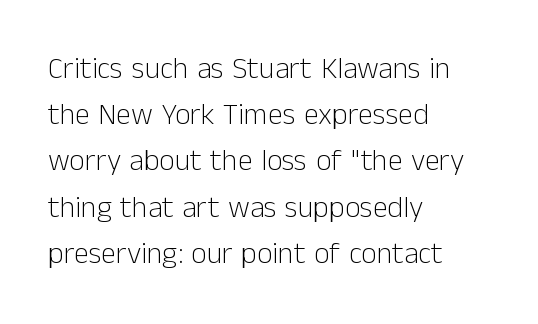
Reading down the block, your eye returns to a fixed left position each line. Examine the stroke ends and you'll find no serifs. The weight tops out at a normal text grade. Regular leading. Standard letterfit; no display-style spreading of the glyphs. Nobody drew a line under any word here.
